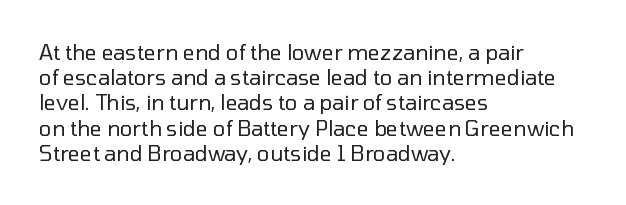
{"italic": "no", "bold": "no", "underline": "no", "align": "left", "line_spacing_ratio": 1.2, "letter_spacing": "normal", "letter_spacing_em": 0.0, "glyph_px": 21}
